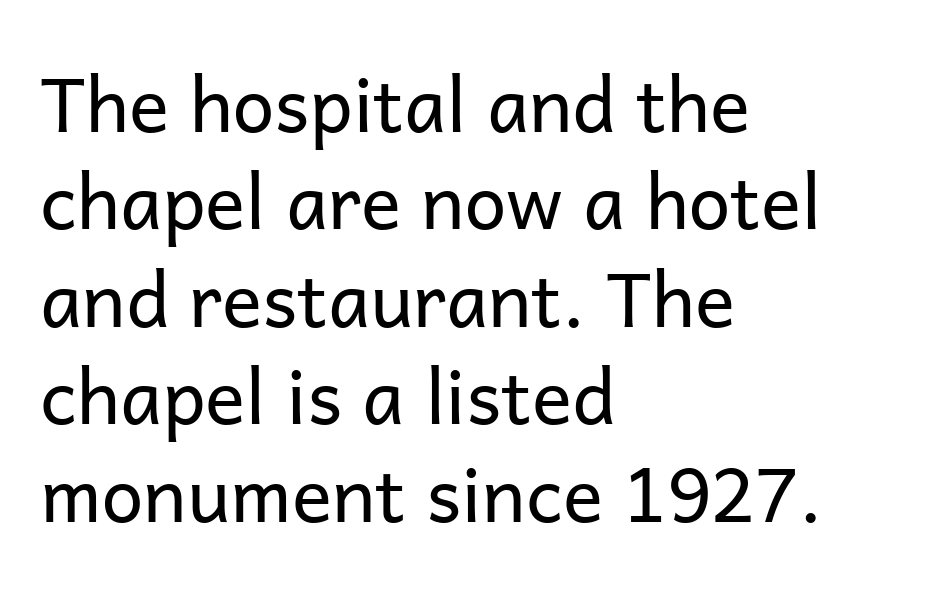
Reading down the block, your eye returns to a fixed left position each line. The typesetting does not lean heavy: it is not bold. Observe the absence of serifs on each vertical stroke in this sample. Quick note: underline off. The passage shown is typed in a proportional face where columns would drift. Is there much room between lines? A standard amount, neither cramped nor airy.
